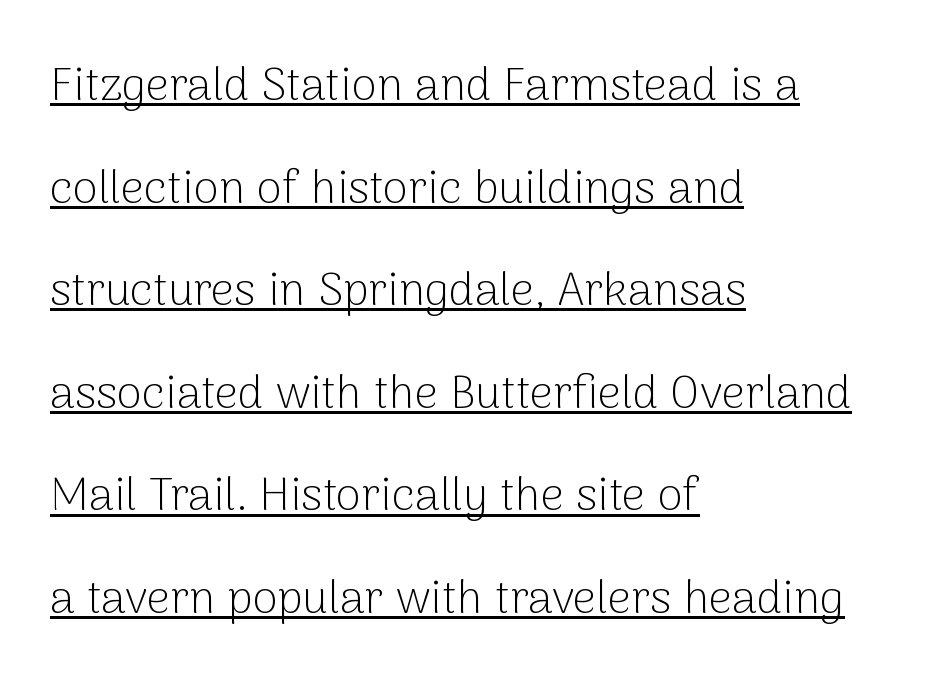
Line starts are locked; line ends wander. Interline gaps are noticeably wide in this sample. Designer's note — italics off, roman on. Looks like someone drew a line under every word here. Inter-character spacing is left at the font's built-in metrics.
